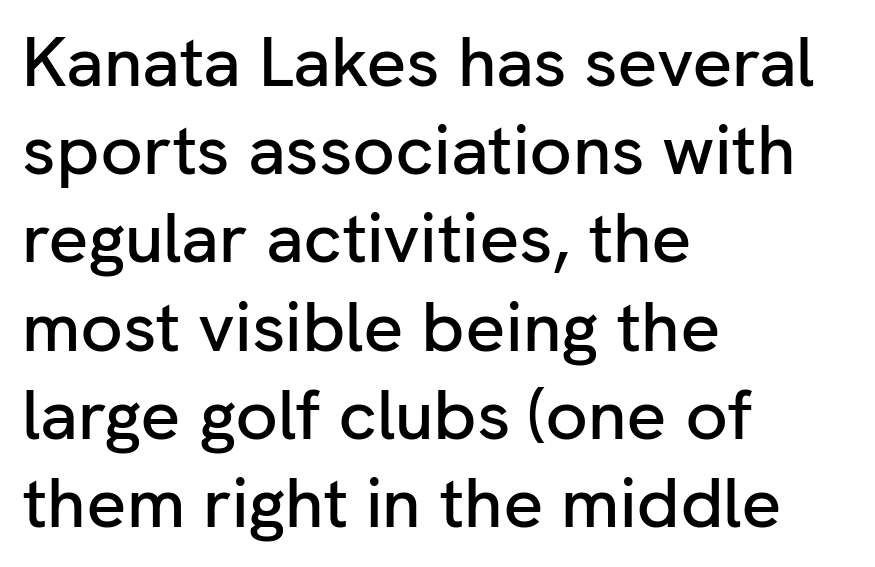
Plain, unruled lines of type. One-word summary of the alignment: left. The face used here is proportionally spaced, like ordinary book or web type. A typesetter would label this face a sans.
